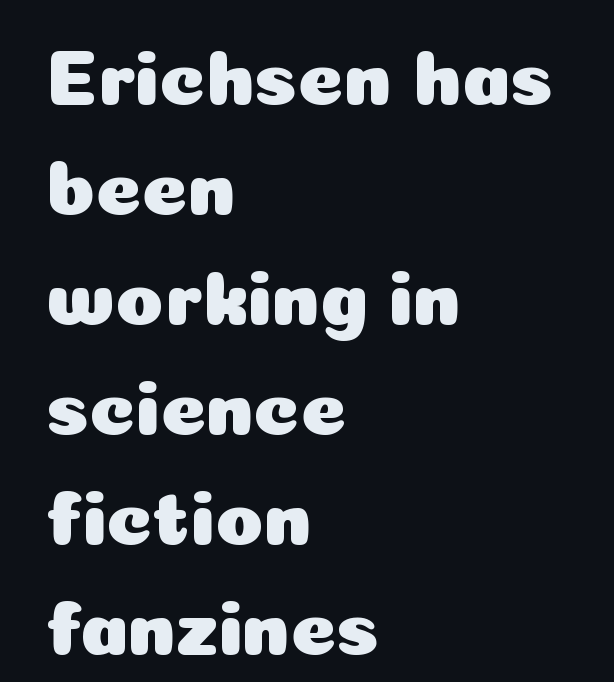
{"serif": "no", "italic": "no", "width": "normal", "stroke_contrast": "low", "x_height": "medium", "monospaced": "no", "underline": "no", "align": "left", "line_spacing": "normal", "line_spacing_ratio": 1.41, "letter_spacing": "normal", "letter_spacing_em": 0.0, "glyph_px": 78}
